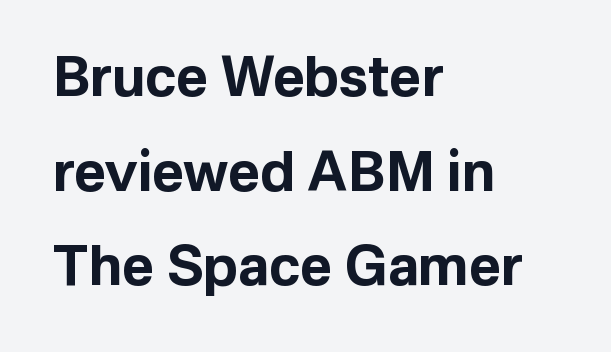
{"serif": "no", "italic": "no", "bold": "yes", "weight": "bold", "width": "normal", "stroke_contrast": "low", "x_height": "medium", "monospaced": "no", "underline": "no", "align": "left", "line_spacing_ratio": 1.72, "letter_spacing": "normal", "letter_spacing_em": 0.0, "glyph_px": 55}
